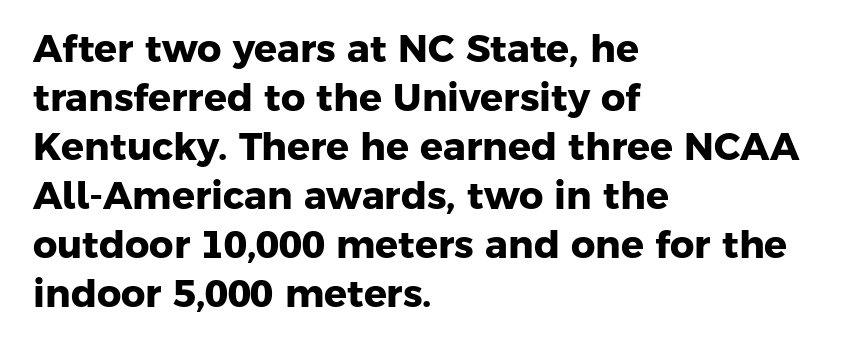
{"serif": "no", "bold": "yes", "weight": "heavy", "width": "normal", "stroke_contrast": "low", "x_height": "medium", "monospaced": "no", "underline": "no", "align": "left", "line_spacing": "normal", "line_spacing_ratio": 1.29, "letter_spacing": "normal", "letter_spacing_em": 0.0, "glyph_px": 38}
